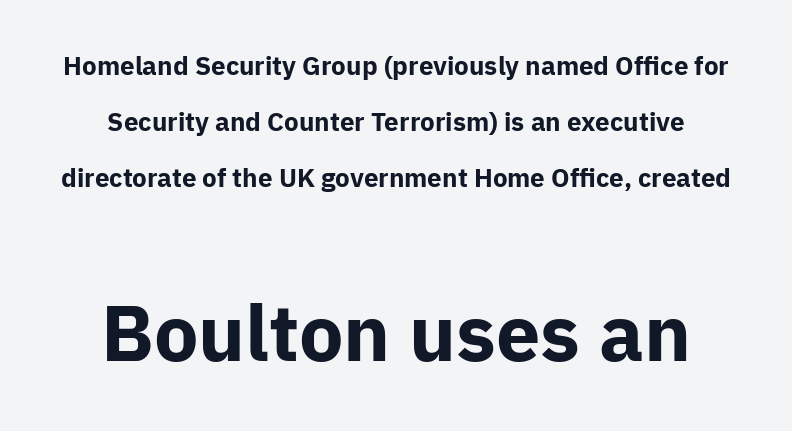
Caption: multi-line text, centered on the measure. Nope, not italic — everything's standing straight. Strong, thick strokes mark this as bold type. Is the letter spacing exaggerated? No — it looks like the ordinary default. The type family on display is of the sans-serif kind. The words here are not underlined.
